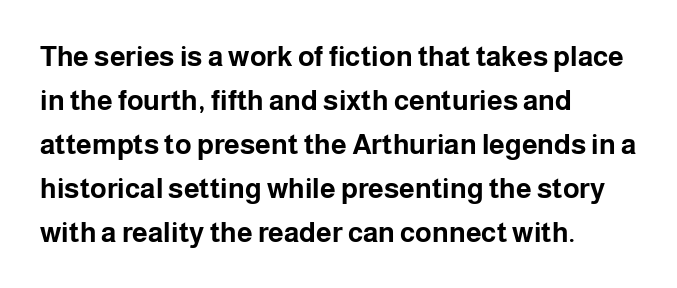
{"serif": "no", "italic": "no", "bold": "yes", "weight": "bold", "width": "normal", "stroke_contrast": "low", "x_height": "medium", "monospaced": "no", "underline": "no", "align": "left", "line_spacing": "normal", "line_spacing_ratio": 1.57, "letter_spacing": "normal", "letter_spacing_em": 0.0, "glyph_px": 28}
